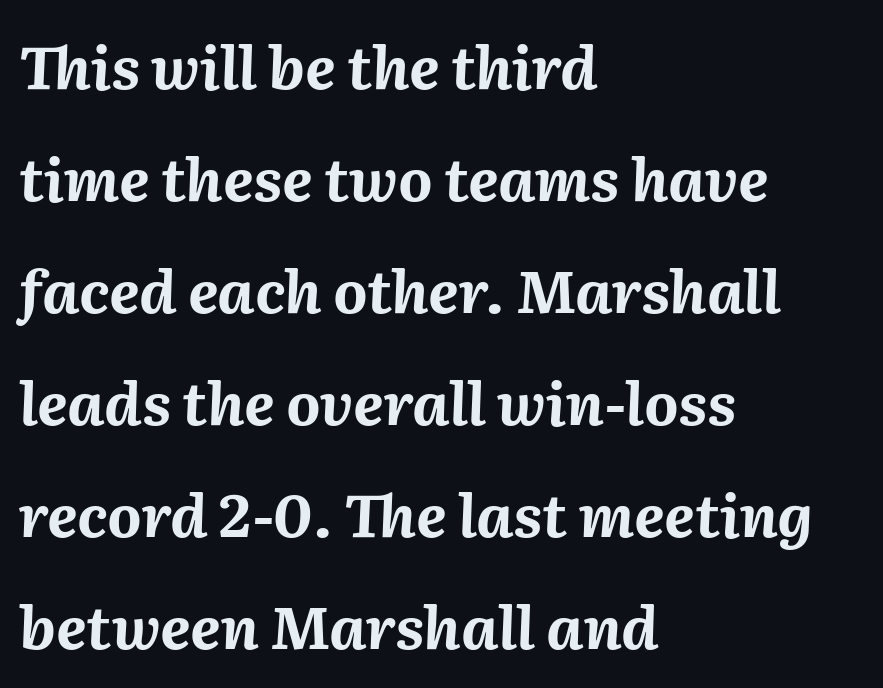
These lines were composed using italics. Nobody drew a line under any word here. Set as a true bold cut, around the 700 mark. The vertical gap from one line to the next is large. Notice how the passage keeps a crisp vertical edge on the left only. No extra tracking has been applied to these lines.
